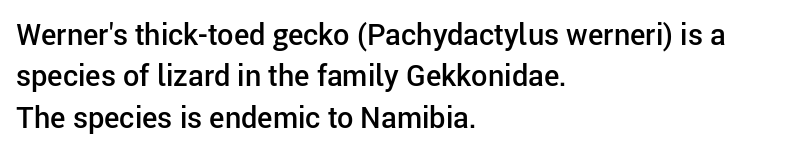
Q: Is the text bold? A: Semi-bold.
Q: Is the text italic (slanted)? A: No, it is upright.
Q: Is the typeface a serif or a sans-serif typeface? A: Sans-serif.
Q: Is the text underlined? A: No.
Q: How is the paragraph aligned? A: Left-aligned.
Q: Is the spacing between letters normal or unusually wide? A: Normal.
Q: Is the spacing between lines tight, normal or loose? A: Normal.
Q: Width (condensed, normal, or wide)? A: Normal.
Q: Stroke contrast? A: Low.
Q: x-height? A: Medium.
Q: Monospaced? A: No.
